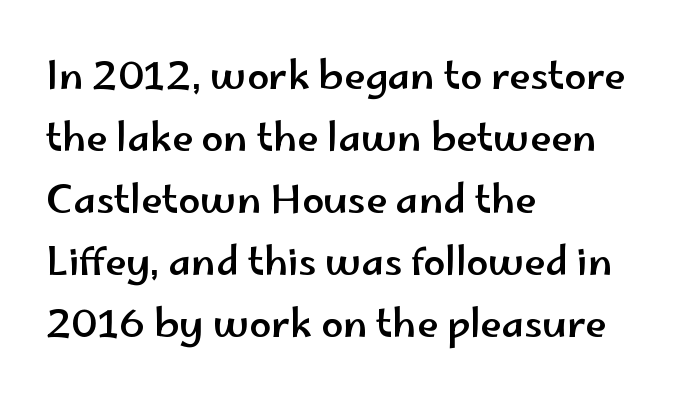
{"serif": "no", "italic": "no", "width": "wide", "stroke_contrast": "low", "x_height": "small", "monospaced": "no", "underline": "no", "align": "left", "line_spacing": "normal", "line_spacing_ratio": 1.59, "letter_spacing": "normal", "letter_spacing_em": 0.0, "glyph_px": 39}
